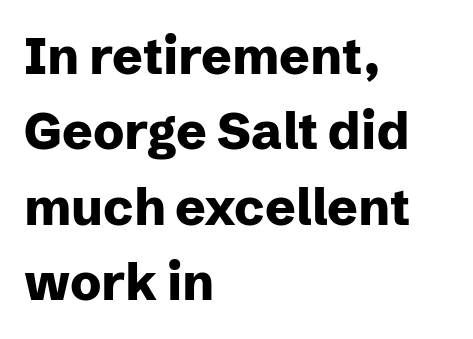
{"serif": "no", "italic": "no", "bold": "yes", "weight": "heavy", "width": "normal", "stroke_contrast": "low", "x_height": "medium", "monospaced": "no", "underline": "no", "align": "left", "line_spacing": "normal", "line_spacing_ratio": 1.48, "letter_spacing": "normal", "letter_spacing_em": 0.0, "glyph_px": 51}
